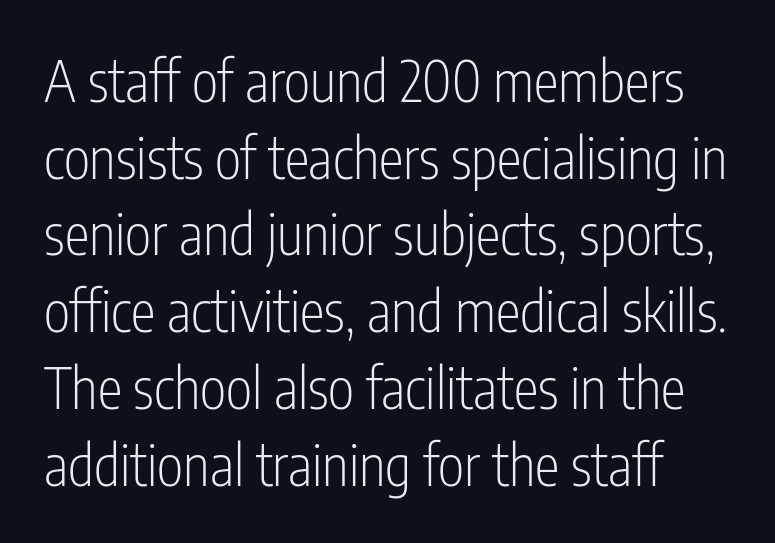
{"serif": "no", "italic": "no", "bold": "no", "weight": "light", "width": "condensed", "stroke_contrast": "low", "x_height": "medium", "monospaced": "no", "underline": "no", "line_spacing": "normal", "line_spacing_ratio": 1.37, "letter_spacing": "normal", "letter_spacing_em": 0.0, "glyph_px": 56}
